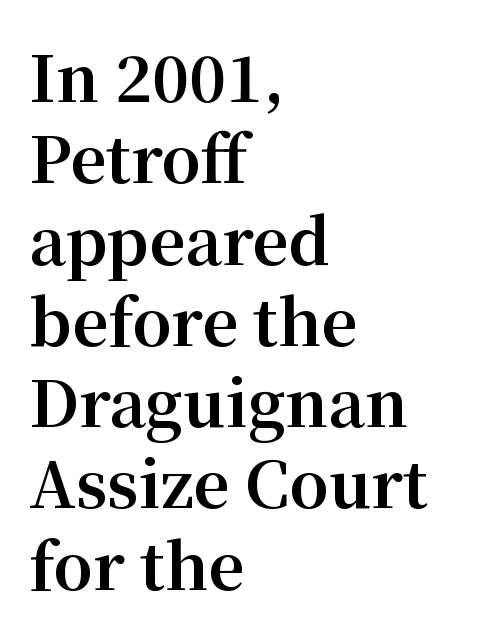
The image shows 63 px bold serif type, upright; set left-aligned, normal line spacing (1.29x), normal letter spacing, not underlined; medium stroke contrast and a medium x-height.
